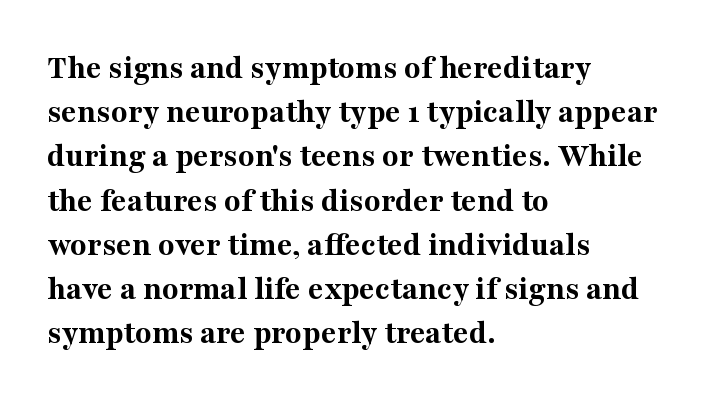
The image shows 34 px bold serif type, upright; set left-aligned, normal line spacing (1.3x), normal letter spacing, not underlined; medium stroke contrast and a medium x-height.
